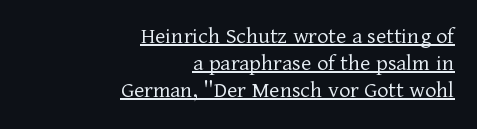
Q: Is the text bold? A: No.
Q: Is the text italic (slanted)? A: No, it is upright.
Q: Is the text underlined? A: Yes.
Q: How is the paragraph aligned? A: Right-aligned.
Q: Is the spacing between letters normal or unusually wide? A: Normal.
Q: Is the spacing between lines tight, normal or loose? A: Tight.
